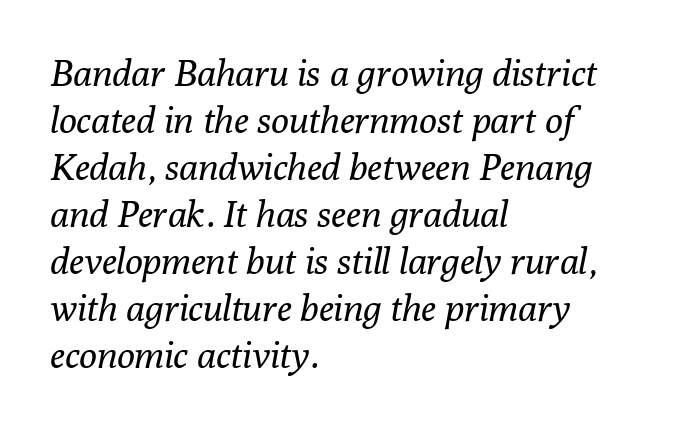
{"serif": "yes", "italic": "yes", "lean": "right", "slant_degrees": 10, "bold": "no", "weight": "regular", "width": "normal", "stroke_contrast": "low", "x_height": "medium", "monospaced": "no", "underline": "no", "align": "left", "line_spacing": "normal", "line_spacing_ratio": 1.27, "letter_spacing": "normal", "letter_spacing_em": 0.0, "glyph_px": 37}
